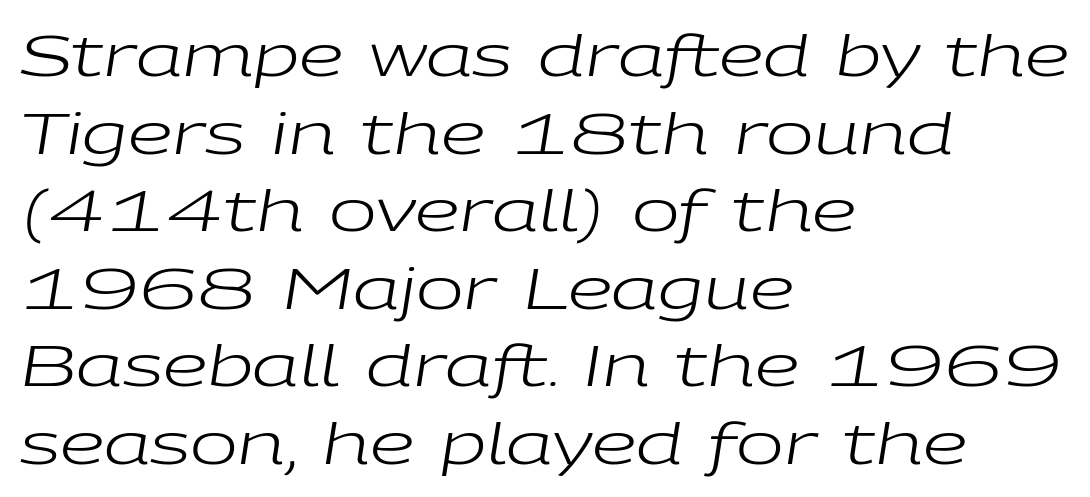
{"italic": "yes", "lean": "right", "slant_degrees": 9, "bold": "no", "weight": "regular", "width": "wide", "stroke_contrast": "low", "x_height": "medium", "monospaced": "no", "underline": "no", "align": "left", "line_spacing": "normal", "line_spacing_ratio": 1.36, "letter_spacing": "normal", "letter_spacing_em": 0.0, "glyph_px": 57}
